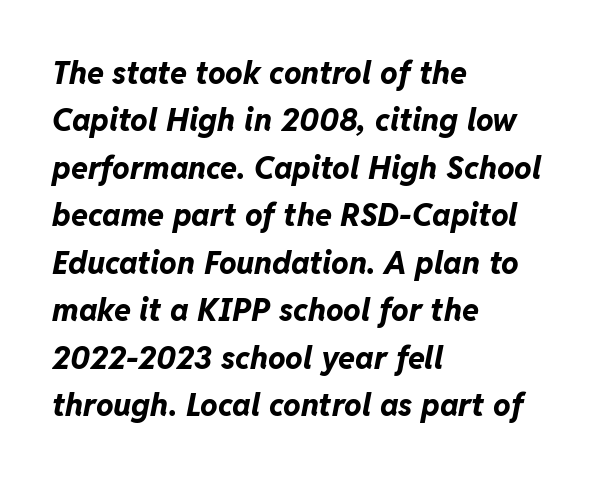
{"italic": "yes", "lean": "right", "slant_degrees": 11, "bold": "yes", "weight": "bold", "width": "normal", "stroke_contrast": "low", "x_height": "medium", "monospaced": "no", "underline": "no", "align": "left", "line_spacing": "normal", "line_spacing_ratio": 1.53, "letter_spacing": "normal", "letter_spacing_em": 0.0, "glyph_px": 31}
